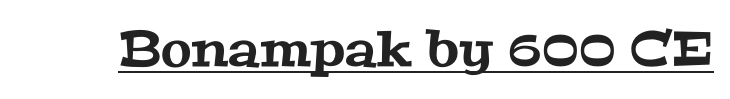
The image shows 50 px wide serif type; set normal letter spacing, underlined; medium stroke contrast and a medium x-height.
